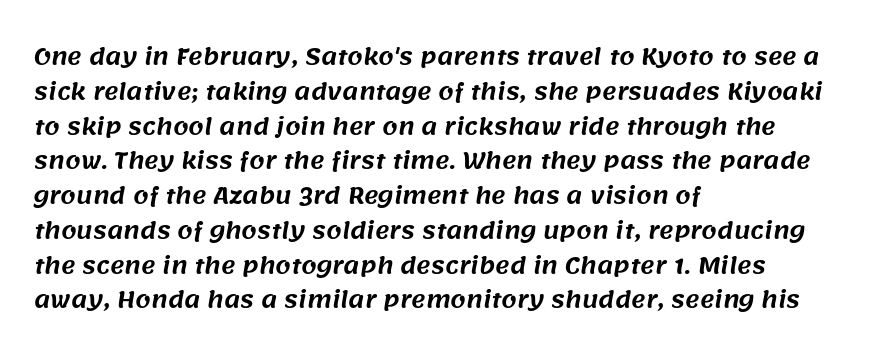
{"underline": "no", "align": "left", "line_spacing": "normal", "line_spacing_ratio": 1.58, "letter_spacing": "normal", "letter_spacing_em": 0.0, "glyph_px": 22}
